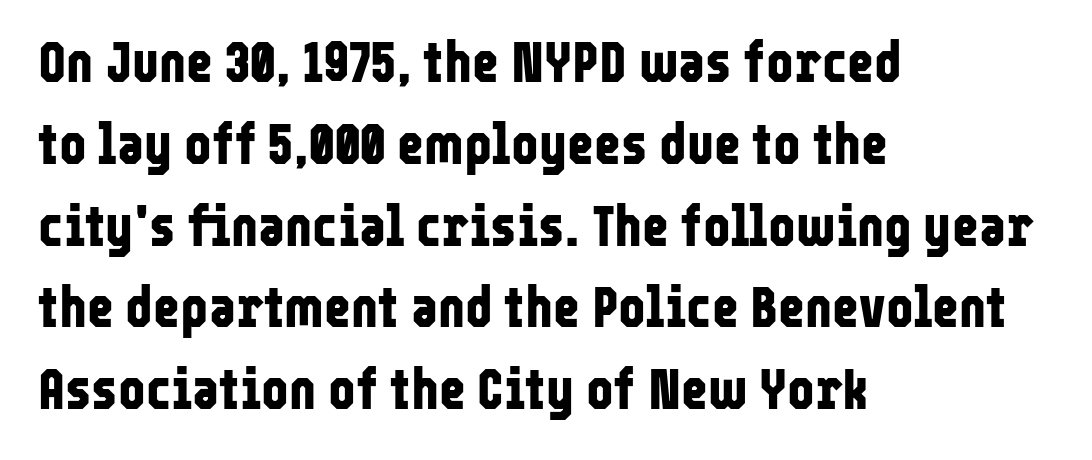
The image shows 58 px bold, condensed sans-serif type, upright; set left-aligned, normal line spacing (1.41x), normal letter spacing, not underlined; low stroke contrast and a medium x-height.
